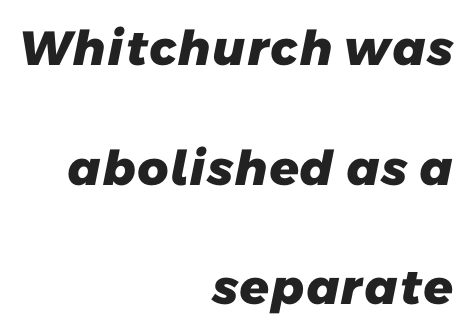
Q: Is the text bold? A: Yes.
Q: Is the typeface a serif or a sans-serif typeface? A: Sans-serif.
Q: Is the text underlined? A: No.
Q: How is the paragraph aligned? A: Right-aligned.
Q: Is the spacing between letters normal or unusually wide? A: Normal.
Q: Is the spacing between lines tight, normal or loose? A: Loose.
Q: Width (condensed, normal, or wide)? A: Normal.
Q: Stroke contrast? A: Low.
Q: x-height? A: Medium.
Q: Monospaced? A: No.
